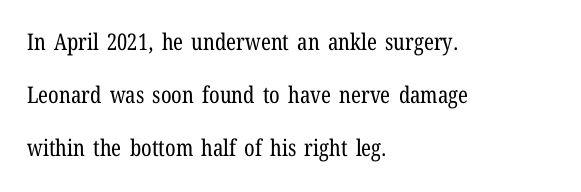
The letterforms sit at book weight or below. Underlining? Definitely not there. Caption: standard tracking, unaltered. Each new line begins a long way beneath the previous one.
